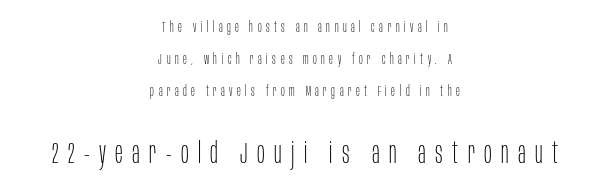
You could not count columns in this text — the font is proportionally spaced. Spacing between characters has been opened up far beyond the box default. A typesetter would label this face a sans. Compared with typical paragraphs, the rows here are farther apart.
